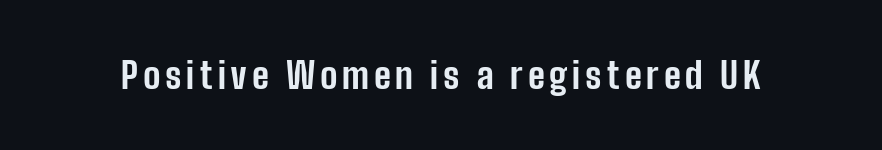
The image shows 36 px bold, condensed sans-serif type, upright; set not underlined; low stroke contrast and a medium x-height.
